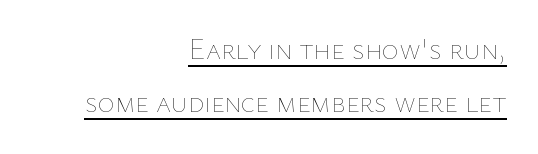
A flush-right, rag-left setting is used for this passage. The type sits square on the baseline with zero lean. Think of a printed novel: that variable character pitch is what you see here. Honestly, the letter spacing is just normal — you wouldn't notice it. Letters have the restrained weight of plain body copy at most. Looks like someone drew a line under every word here.
